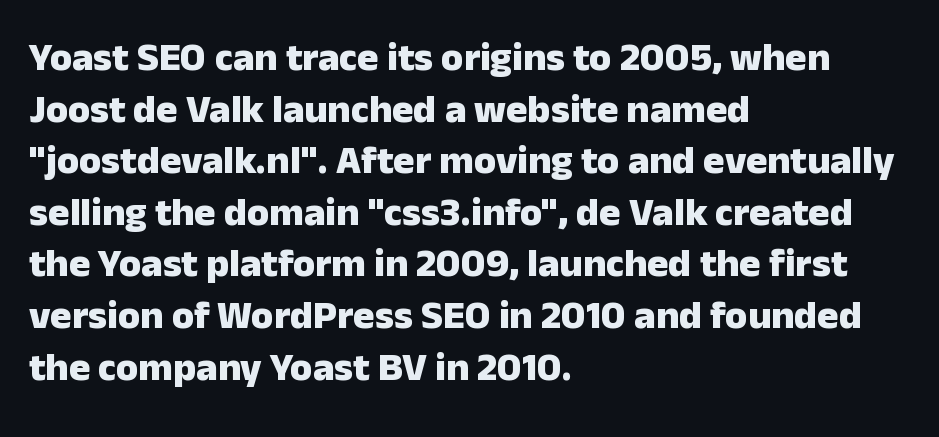
The image shows 40 px heavy sans-serif type, upright; set left-aligned, normal line spacing (1.29x), normal letter spacing, not underlined; low stroke contrast and a medium x-height.
